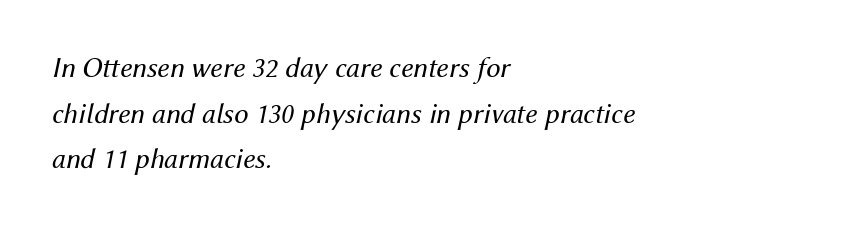
Q: Is the text bold? A: No.
Q: Is the text italic (slanted)? A: Yes, it leans right by about 12 degrees.
Q: Is the text underlined? A: No.
Q: How is the paragraph aligned? A: Left-aligned.
Q: Is the spacing between letters normal or unusually wide? A: Normal.
Q: Is the spacing between lines tight, normal or loose? A: Normal.
Q: Width (condensed, normal, or wide)? A: Normal.
Q: Stroke contrast? A: Medium.
Q: x-height? A: Medium.
Q: Monospaced? A: No.
